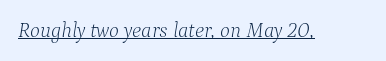
Inter-character spacing is left at the font's built-in metrics. Rendered with sloped, italic letterforms. Vertical stems look standard width or narrower in stroke. You can see a thin bar hugging the bottom of the glyphs.
